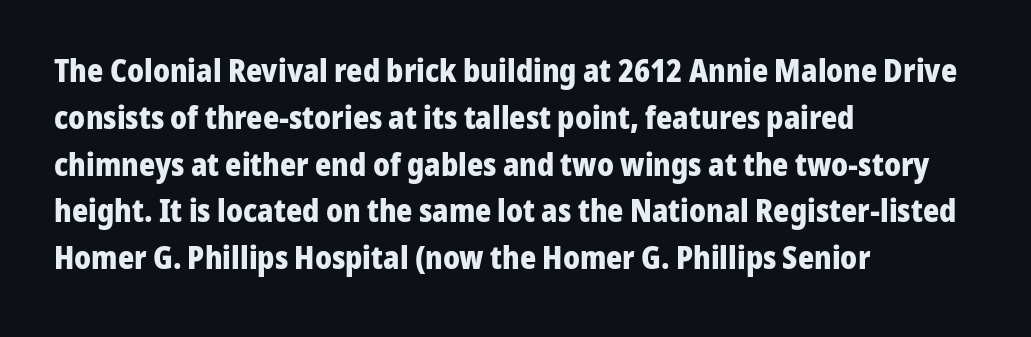
Which margin do the lines hug? The left one — the right edge is uneven. The text was rendered using a sans face with plain stroke endings. Set as a true bold cut, around the 700 mark. What's the leading like? Ordinary, nothing unusual.
